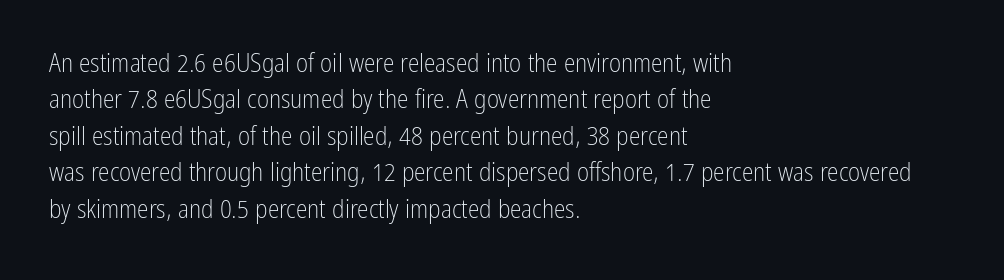
Q: Is the text bold? A: No.
Q: Is the text italic (slanted)? A: No, it is upright.
Q: Is the text underlined? A: No.
Q: How is the paragraph aligned? A: Left-aligned.
Q: Is the spacing between letters normal or unusually wide? A: Normal.
Q: Is the spacing between lines tight, normal or loose? A: Normal.
